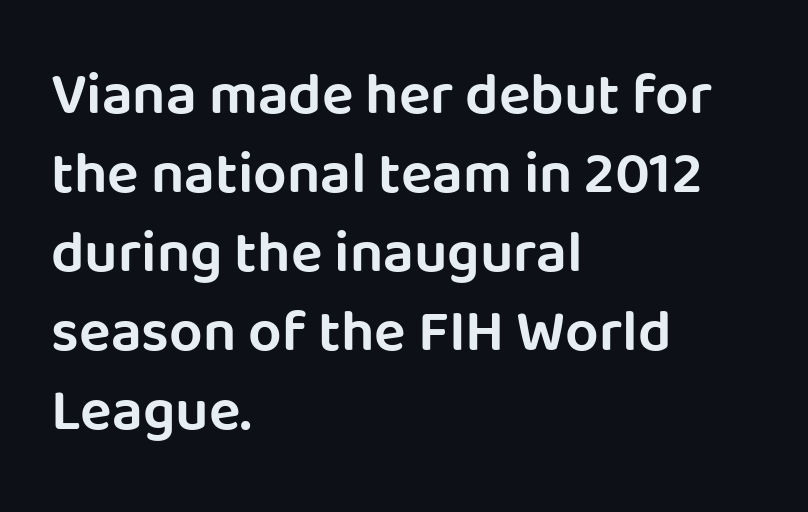
{"serif": "no", "italic": "no", "width": "normal", "stroke_contrast": "low", "x_height": "large", "monospaced": "no", "underline": "no", "align": "left", "line_spacing": "normal", "line_spacing_ratio": 1.34, "letter_spacing": "normal", "letter_spacing_em": 0.0, "glyph_px": 59}
